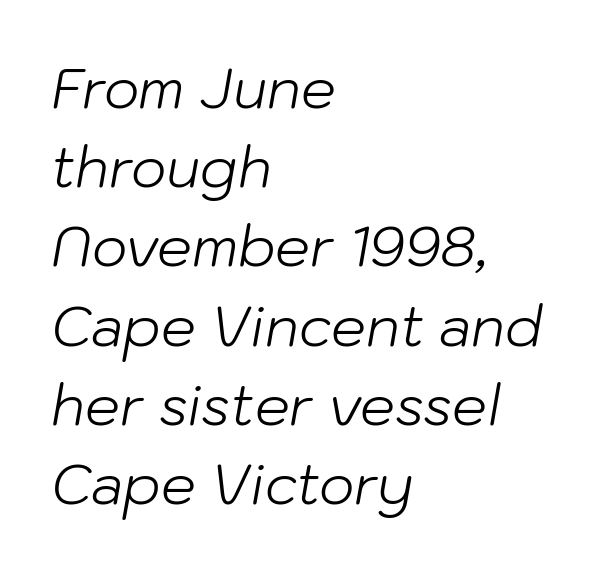
No chunkiness to these letters — they're not bold. The baseline area is clear. What's the leading like? Ordinary, nothing unusual. Varying glyph widths throughout — classic text-font behaviour. The lines in this sample share a left origin and differ only in where they stop. The text carries the slant typical of an italic or oblique font.
